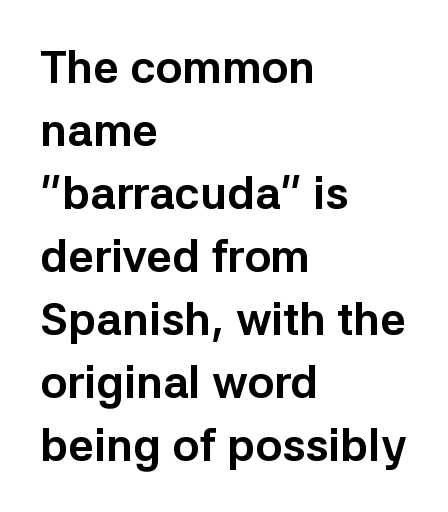
{"serif": "no", "italic": "no", "bold": "yes", "weight": "bold", "width": "normal", "stroke_contrast": "low", "x_height": "medium", "monospaced": "no", "underline": "no", "align": "left", "line_spacing": "normal", "line_spacing_ratio": 1.4, "letter_spacing": "normal", "letter_spacing_em": 0.0, "glyph_px": 45}
